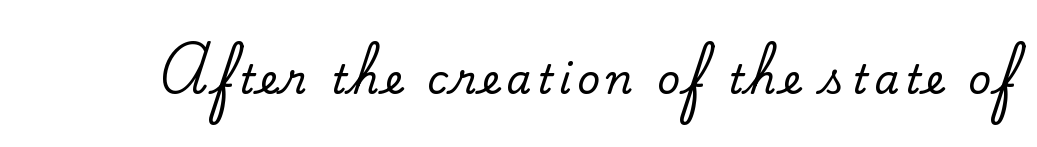
{"serif": "yes", "width": "normal", "stroke_contrast": "medium", "x_height": "small", "monospaced": "no", "underline": "no", "glyph_px": 40}
